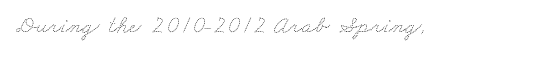
Rule under the text: the space is simply empty. What stands out about the letter spacing? Nothing — it is the standard amount. Think standard paragraph weight, or any step lighter than that.
